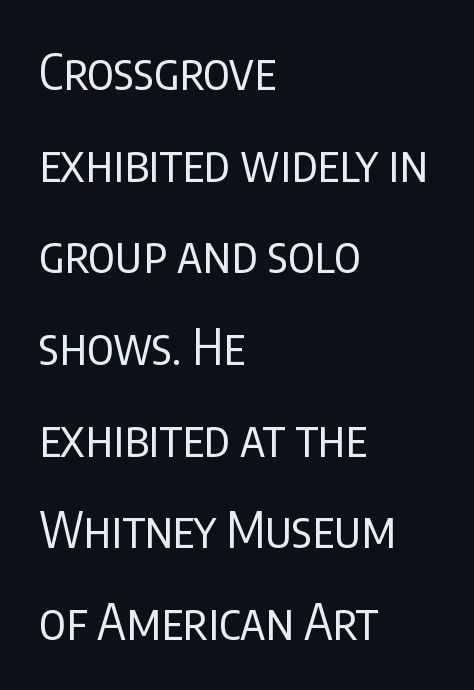
The image shows 49 px regular-weight, condensed sans-serif type, upright; set left-aligned, line spacing 1.87x, normal letter spacing, not underlined; low stroke contrast and a large x-height.
